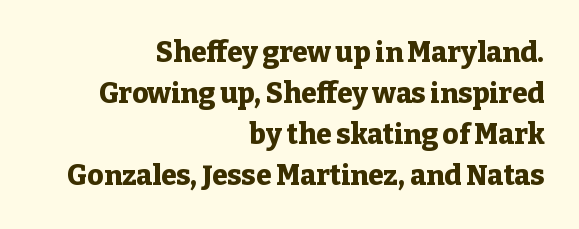
Q: Is the text bold? A: Yes.
Q: Is the text italic (slanted)? A: No, it is upright.
Q: Is the typeface a serif or a sans-serif typeface? A: Serif.
Q: Is the text underlined? A: No.
Q: How is the paragraph aligned? A: Right-aligned.
Q: Is the spacing between letters normal or unusually wide? A: Normal.
Q: Is the spacing between lines tight, normal or loose? A: Normal.
Q: Width (condensed, normal, or wide)? A: Normal.
Q: Stroke contrast? A: Low.
Q: x-height? A: Medium.
Q: Monospaced? A: No.
